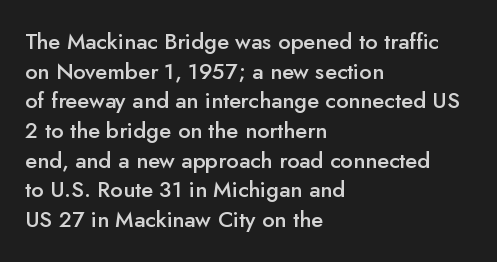
Q: Is the text bold? A: Semi-bold.
Q: Is the text italic (slanted)? A: No, it is upright.
Q: Is the text underlined? A: No.
Q: How is the paragraph aligned? A: Left-aligned.
Q: Is the spacing between letters normal or unusually wide? A: Normal.
Q: Is the spacing between lines tight, normal or loose? A: Normal.
